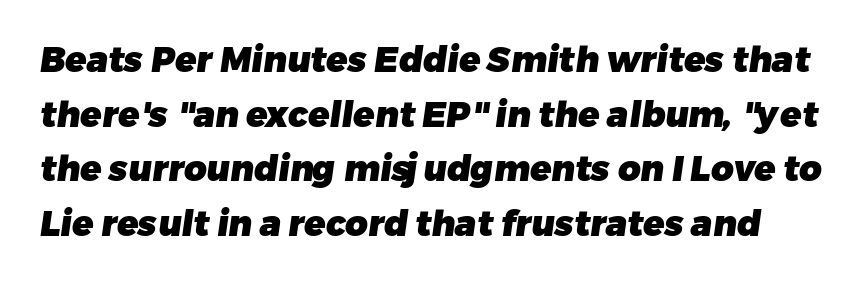
{"serif": "no", "bold": "yes", "weight": "heavy", "width": "normal", "stroke_contrast": "low", "x_height": "medium", "monospaced": "no", "underline": "no", "line_spacing": "normal", "line_spacing_ratio": 1.56, "letter_spacing": "normal", "letter_spacing_em": 0.0, "glyph_px": 35}
